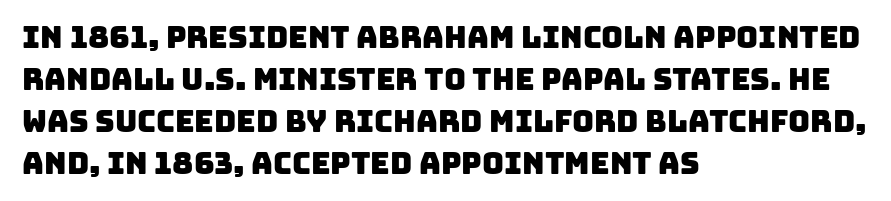
{"serif": "no", "width": "normal", "stroke_contrast": "low", "x_height": "large", "monospaced": "no", "underline": "no", "align": "left", "line_spacing": "normal", "line_spacing_ratio": 1.4, "letter_spacing": "normal", "letter_spacing_em": 0.0, "glyph_px": 30}
